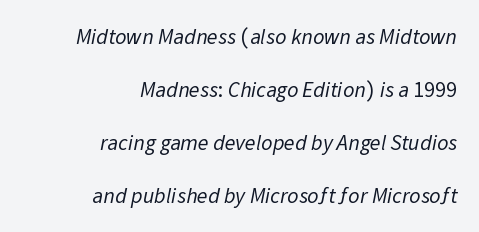
{"bold": "no", "underline": "no", "align": "right", "line_spacing": "loose", "line_spacing_ratio": 2.41, "letter_spacing": "normal", "letter_spacing_em": 0.0, "glyph_px": 22}
